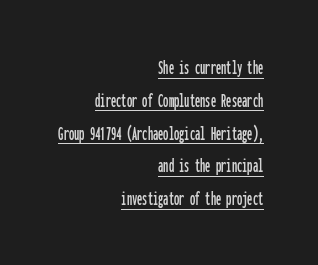
The image shows 21 px text type, upright; set right-aligned, normal line spacing (1.56x), normal letter spacing, underlined.
